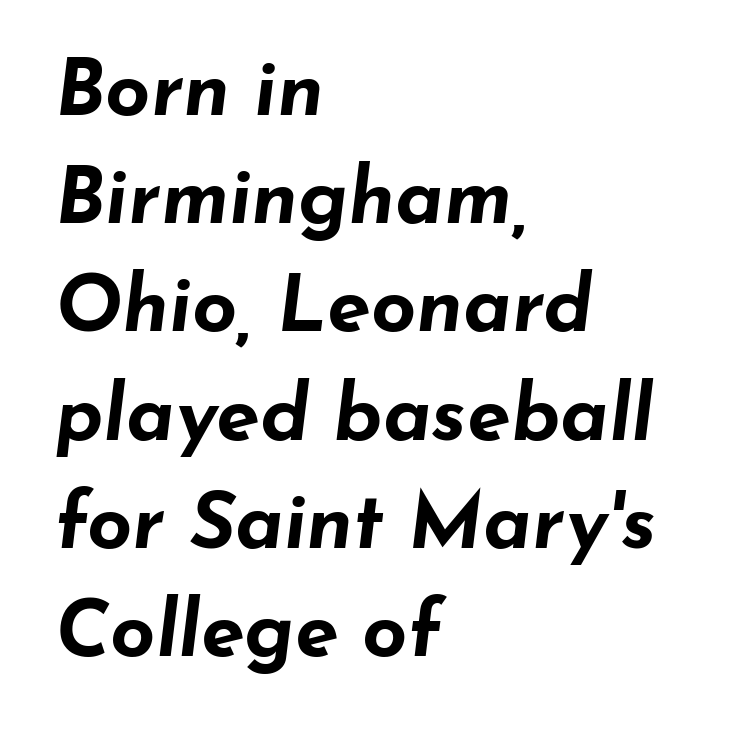
Caption: multi-line text, flush left, ragged right. Heavy, bold letterforms. Style check: oblique. Character widths vary here, with narrow letters taking less room than wide ones. Is the letter spacing exaggerated? No — it looks like the ordinary default.
